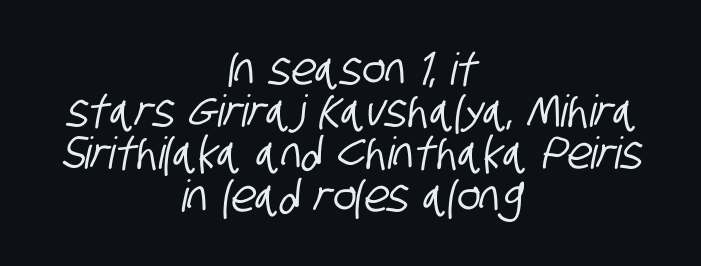
The image shows 44 px condensed sans-serif type; set centered, tight line spacing (0.96x), normal letter spacing, not underlined; low stroke contrast and a large x-height.
